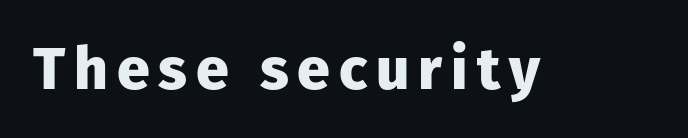
{"serif": "no", "italic": "no", "bold": "yes", "weight": "heavy", "width": "normal", "stroke_contrast": "low", "x_height": "medium", "monospaced": "no", "underline": "no", "glyph_px": 59}
